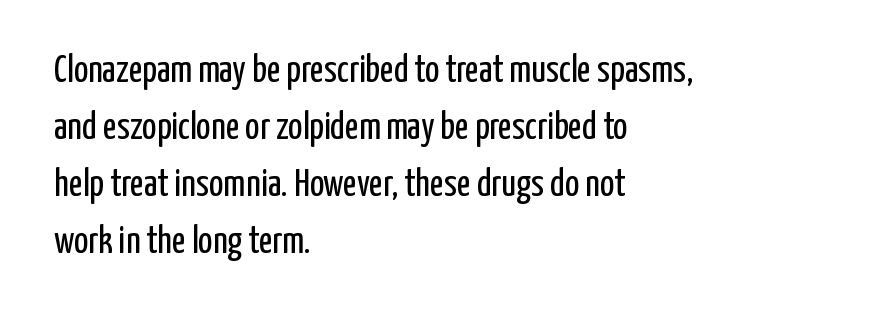
The image shows 38 px regular-weight, condensed sans-serif type, upright; set left-aligned, normal line spacing (1.5x), normal letter spacing, not underlined; low stroke contrast and a medium x-height.
